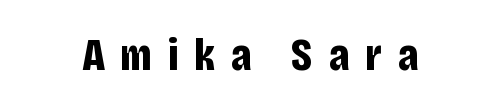
The image shows 45 px bold, condensed sans-serif type, upright; set unusually wide letter spacing (+0.35 em), not underlined; low stroke contrast and a large x-height.
